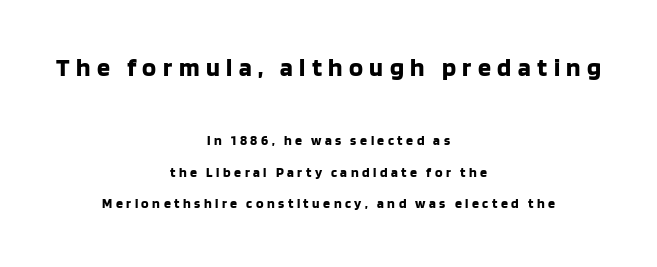
{"italic": "no", "bold": "yes", "underline": "no", "align": "center", "line_spacing": "loose", "line_spacing_ratio": 2.25, "letter_spacing": "wide", "letter_spacing_em": 0.25, "larger_block": "first", "size_ratio": 1.86, "glyph_px": 26}
